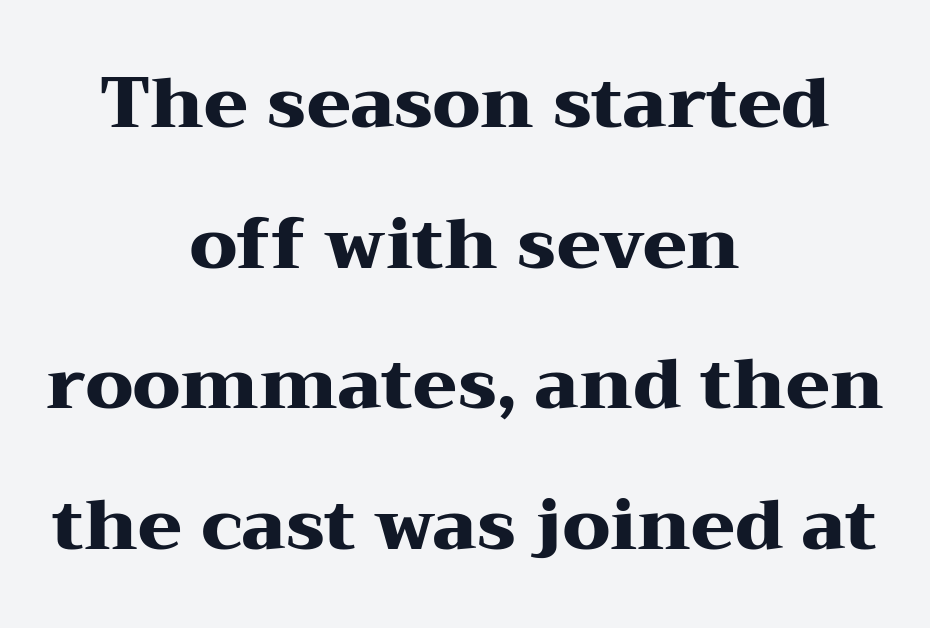
This sample uses an upright cut, with every glyph sitting square on the baseline. Nobody touched the tracking dial on this one. Observe the serifs anchoring each vertical stroke in this sample. Leading is clearly above the norm, producing a sparse column.
